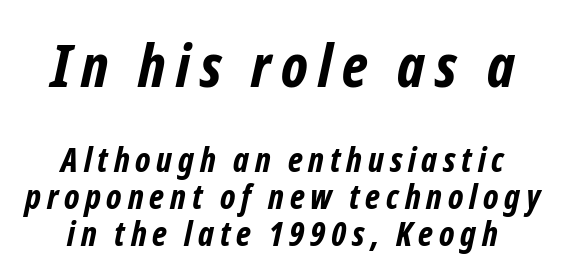
Q: Is the text bold? A: Yes.
Q: Is the typeface a serif or a sans-serif typeface? A: Sans-serif.
Q: Is the text underlined? A: No.
Q: Is the spacing between lines tight, normal or loose? A: Tight.
Q: Which block of text is set in a larger size, the first (top) or the second (bottom)? A: The first (top) one.
Q: Width (condensed, normal, or wide)? A: Condensed.
Q: Stroke contrast? A: Low.
Q: x-height? A: Medium.
Q: Monospaced? A: No.
